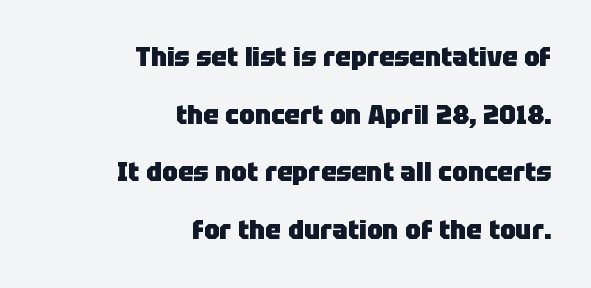
Q: Is the text bold? A: Yes.
Q: Is the text italic (slanted)? A: No, it is upright.
Q: Is the text underlined? A: No.
Q: How is the paragraph aligned? A: Right-aligned.
Q: Is the spacing between letters normal or unusually wide? A: Normal.
Q: Is the spacing between lines tight, normal or loose? A: Loose.
